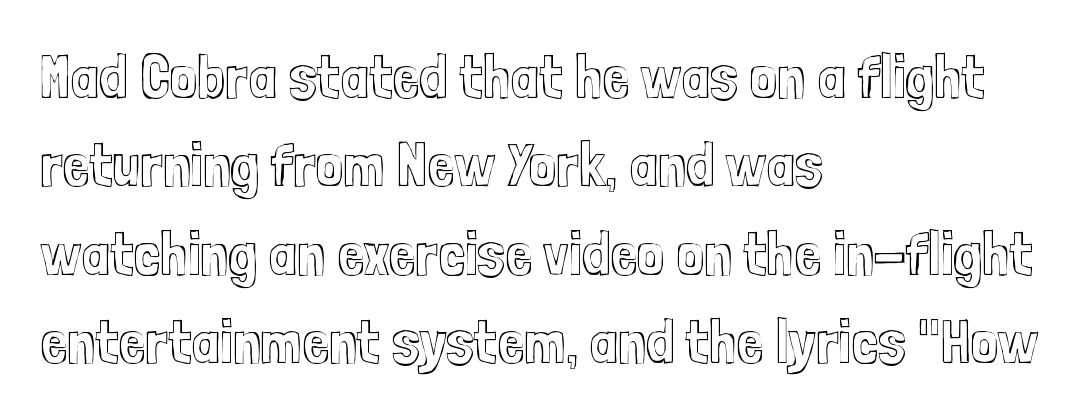
Q: Is the text italic (slanted)? A: No, it is upright.
Q: Is the text underlined? A: No.
Q: How is the paragraph aligned? A: Left-aligned.
Q: Is the spacing between letters normal or unusually wide? A: Normal.
Q: Is the spacing between lines tight, normal or loose? A: Normal.
Q: Width (condensed, normal, or wide)? A: Condensed.
Q: x-height? A: Medium.
Q: Monospaced? A: No.
